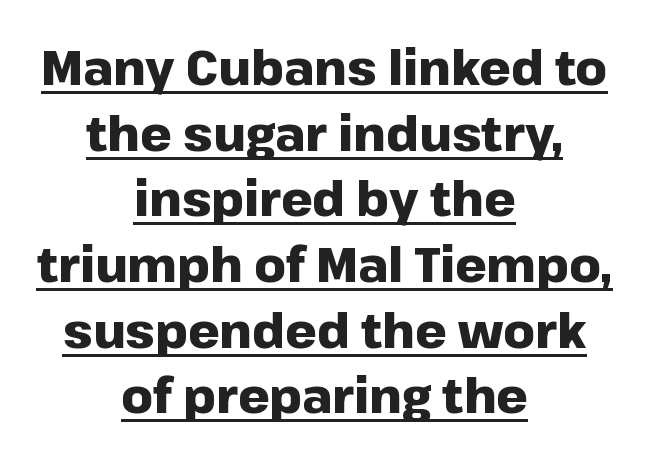
{"serif": "no", "italic": "no", "bold": "yes", "weight": "heavy", "width": "normal", "stroke_contrast": "low", "x_height": "medium", "monospaced": "no", "underline": "yes", "align": "center", "line_spacing": "normal", "line_spacing_ratio": 1.34, "letter_spacing": "normal", "letter_spacing_em": 0.0, "glyph_px": 49}
